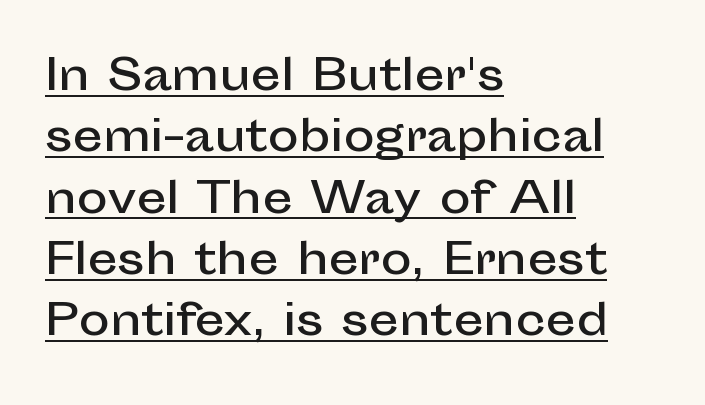
The image shows 42 px sans-serif type, upright; set left-aligned, normal line spacing (1.46x), normal letter spacing, underlined; low stroke contrast and a medium x-height.
